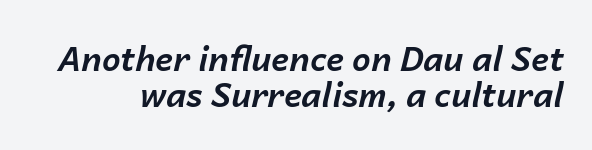
{"italic": "yes", "lean": "right", "slant_degrees": 14, "bold": "yes", "weight": "bold", "width": "normal", "stroke_contrast": "low", "x_height": "medium", "monospaced": "no", "underline": "no", "line_spacing": "tight", "line_spacing_ratio": 1.08, "letter_spacing": "normal", "letter_spacing_em": 0.0, "glyph_px": 33}
